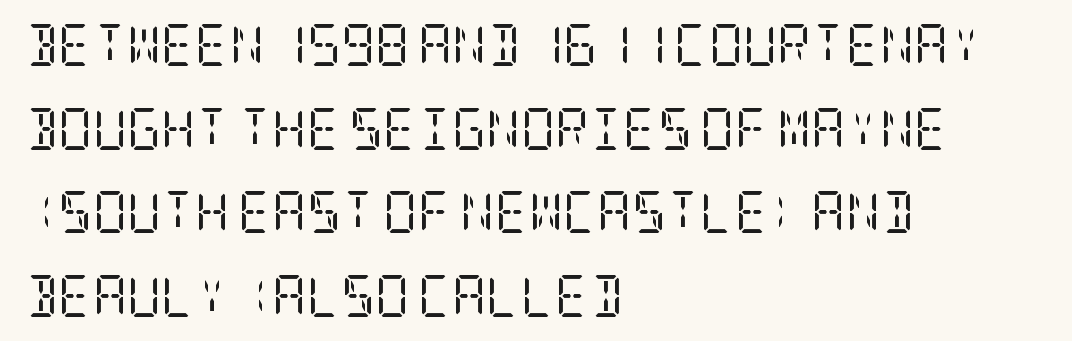
{"serif": "yes", "italic": "no", "bold": "no", "weight": "regular", "width": "condensed", "stroke_contrast": "low", "x_height": "large", "underline": "no", "align": "left", "line_spacing": "loose", "line_spacing_ratio": 1.99, "letter_spacing": "normal", "letter_spacing_em": 0.0, "glyph_px": 42}
